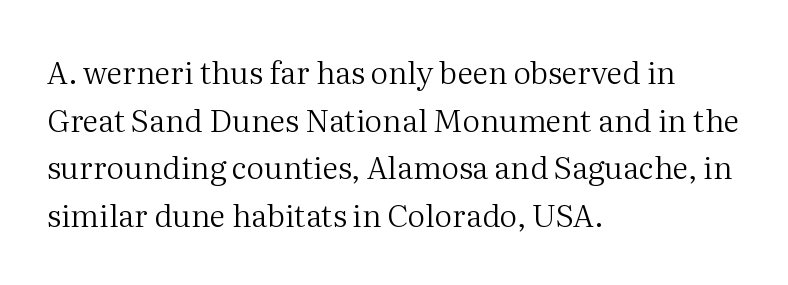
The horizontal fit of the characters is conventional and even. The rendering anchors every line to the left-hand side. Proportional: the letters do not fall into vertical columns. Only glyphs here, with clear space below each row. Is there much room between lines? A standard amount, neither cramped nor airy. If you drew a line through each stem, it would be perfectly vertical.
